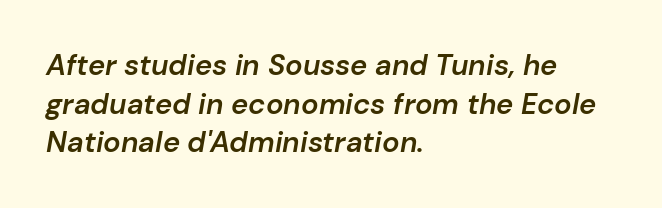
The image shows 29 px semibold type, italic (leaning right); set left-aligned, normal line spacing (1.33x), normal letter spacing, not underlined; low stroke contrast and a medium x-height.
